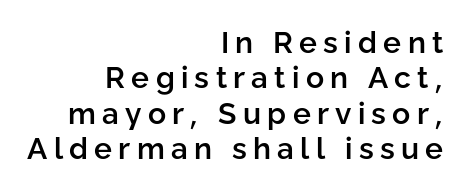
Q: Is the text bold? A: Semi-bold.
Q: Is the text italic (slanted)? A: No, it is upright.
Q: Is the typeface a serif or a sans-serif typeface? A: Sans-serif.
Q: Is the text underlined? A: No.
Q: How is the paragraph aligned? A: Right-aligned.
Q: Is the spacing between letters normal or unusually wide? A: Unusually wide.
Q: Width (condensed, normal, or wide)? A: Normal.
Q: Stroke contrast? A: Low.
Q: x-height? A: Medium.
Q: Monospaced? A: No.
